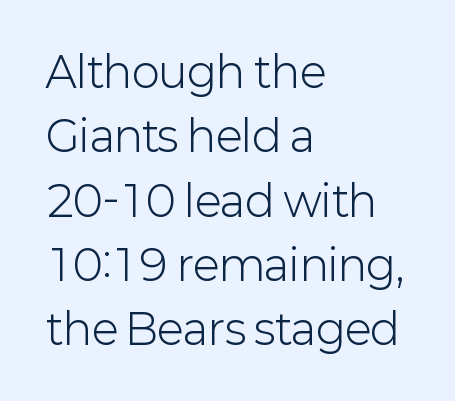
The image shows 42 px light sans-serif type, upright; set left-aligned, normal line spacing (1.53x), normal letter spacing, not underlined; low stroke contrast and a medium x-height.
